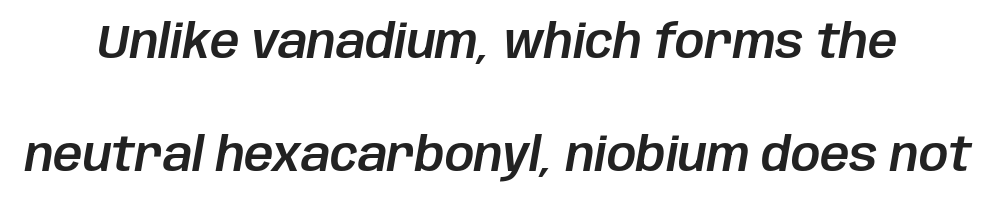
The image shows 46 px text type, italic (leaning right); set loose line spacing (2.46x), normal letter spacing, not underlined; low stroke contrast and a large x-height.
